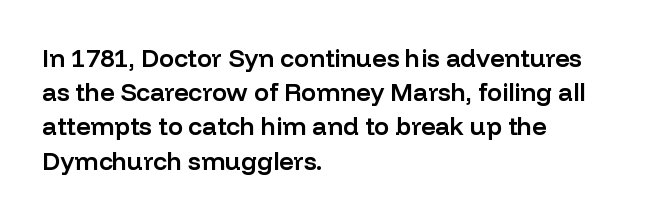
Compared with typical body copy, the letter spacing here is the same. Words float on clear page, feet unadorned. This is the regular roman posture of the typeface. The strokes are fattened partway — semibold, not bold.
